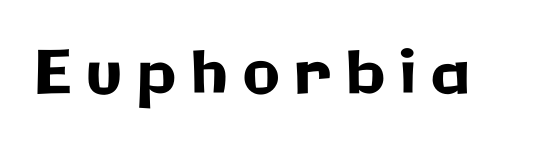
A clean baseline with only descenders dipping below it. Each letter's strokes conclude bluntly, with no projecting serifs. Think of a printed novel: that variable character pitch is what you see here. The type is letterspaced generously, with wide tracking. Italic? Not at all — the glyphs are vertical.
